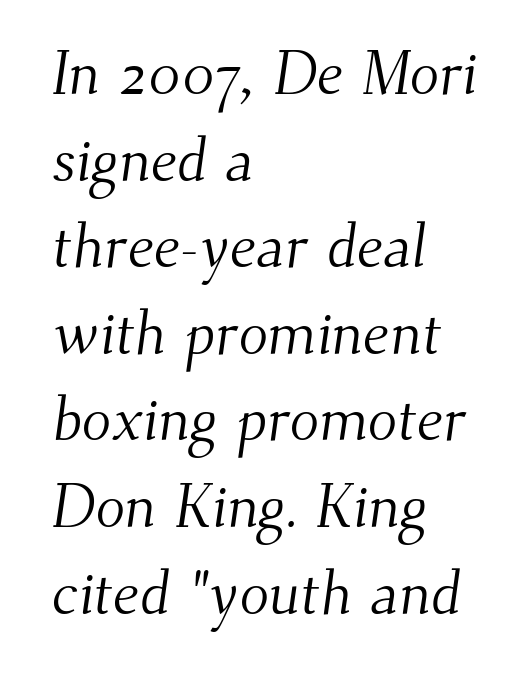
The image shows 61 px light serif type; set left-aligned, normal line spacing (1.42x), normal letter spacing, not underlined; medium stroke contrast and a small x-height.
